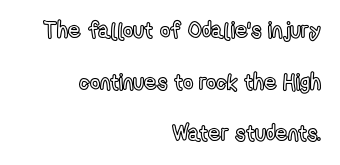
{"italic": "no", "underline": "no", "align": "right", "line_spacing": "loose", "line_spacing_ratio": 2.35, "letter_spacing": "normal", "letter_spacing_em": 0.0, "glyph_px": 22}
